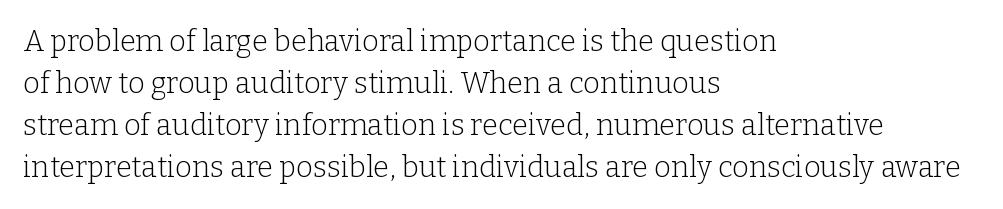
The image shows 29 px light serif type, upright; set left-aligned, normal line spacing (1.45x), normal letter spacing, not underlined; low stroke contrast and a medium x-height.
